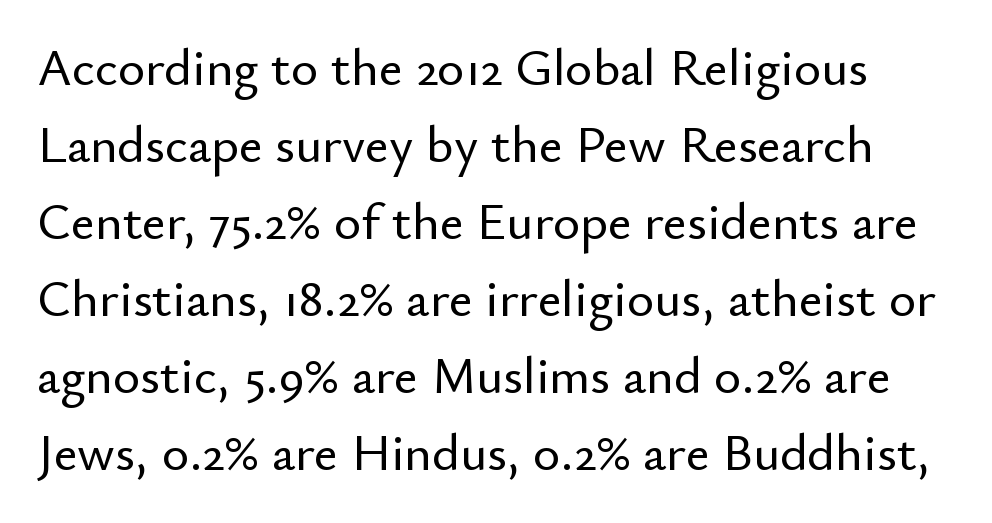
{"serif": "no", "italic": "no", "width": "normal", "stroke_contrast": "low", "x_height": "small", "monospaced": "no", "underline": "no", "line_spacing": "normal", "line_spacing_ratio": 1.48, "letter_spacing": "normal", "letter_spacing_em": 0.0, "glyph_px": 52}
